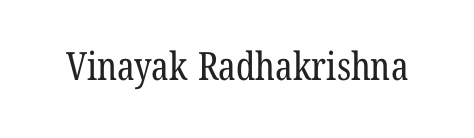
{"serif": "yes", "bold": "no", "weight": "regular", "width": "condensed", "stroke_contrast": "low", "x_height": "medium", "monospaced": "no", "underline": "no", "letter_spacing": "normal", "letter_spacing_em": 0.0, "glyph_px": 39}
